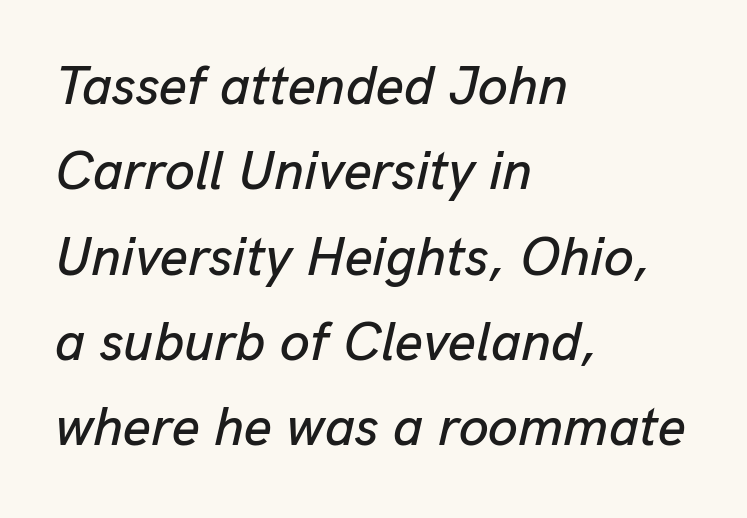
The face used here has a pronounced slope to its letters. Summary of vertical rhythm: regular, with standard interline spacing. Spacing verdict: proportional, widths tailored to each character. A bare baseline throughout the passage.
